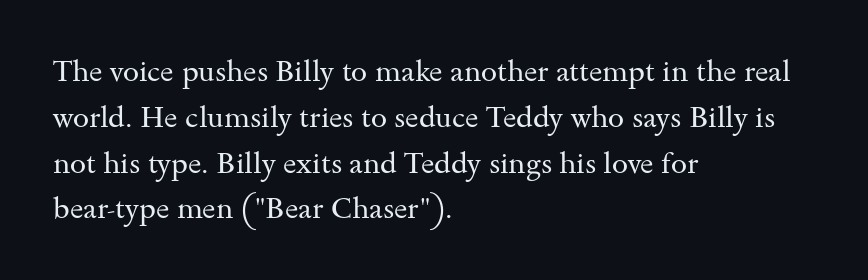
Q: Is the text bold? A: No.
Q: Is the text italic (slanted)? A: No, it is upright.
Q: Is the typeface a serif or a sans-serif typeface? A: Serif.
Q: Is the text underlined? A: No.
Q: How is the paragraph aligned? A: Left-aligned.
Q: Is the spacing between letters normal or unusually wide? A: Normal.
Q: Is the spacing between lines tight, normal or loose? A: Normal.
Q: Width (condensed, normal, or wide)? A: Wide.
Q: Stroke contrast? A: Medium.
Q: x-height? A: Small.
Q: Monospaced? A: No.
